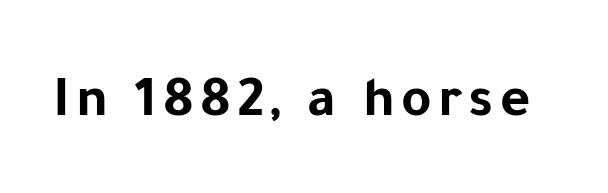
The passage shown is typeset with a sans-serif family. The zone under the glyphs is completely vacant. I'd describe the lettering as bold — thick and assertive. Here the designer chose a conventional face with non-uniform glyph widths. Italic: no, the glyphs are upright roman.
